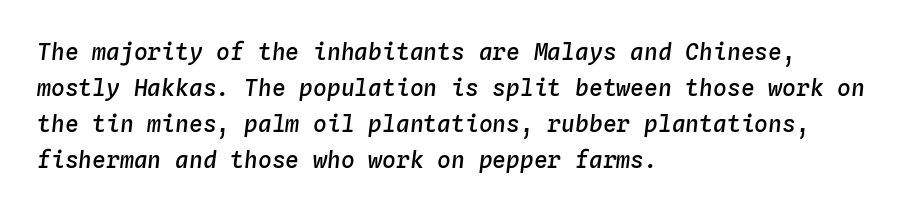
The image shows 23 px text type, italic (leaning right); set left-aligned, normal line spacing (1.57x), normal letter spacing, not underlined.
